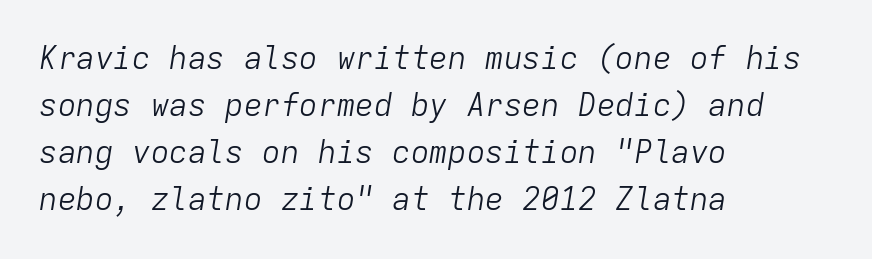
Horizontal alignment here is leftward, the default for most running prose. Think of a typewriter: that constant character pitch is what you see here. The passage shown leans; its letterforms are oblique. Vertical spacing — default. A typesetter would call this zero additional tracking.
